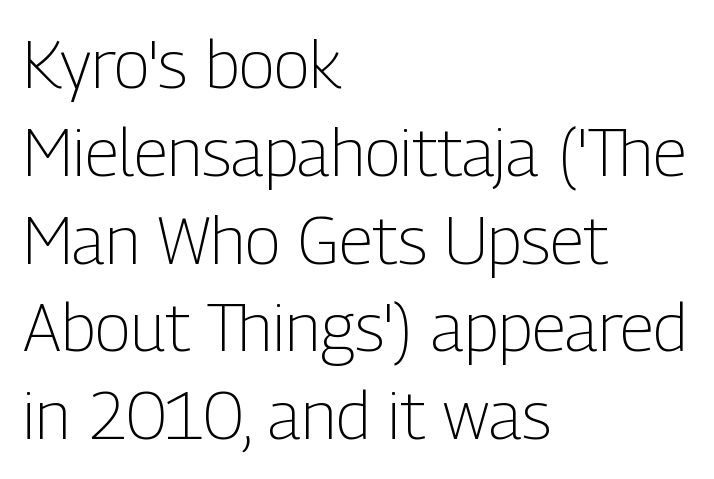
The image shows 67 px light, condensed sans-serif type, upright; set left-aligned, normal line spacing (1.31x), normal letter spacing, not underlined; low stroke contrast and a medium x-height.
